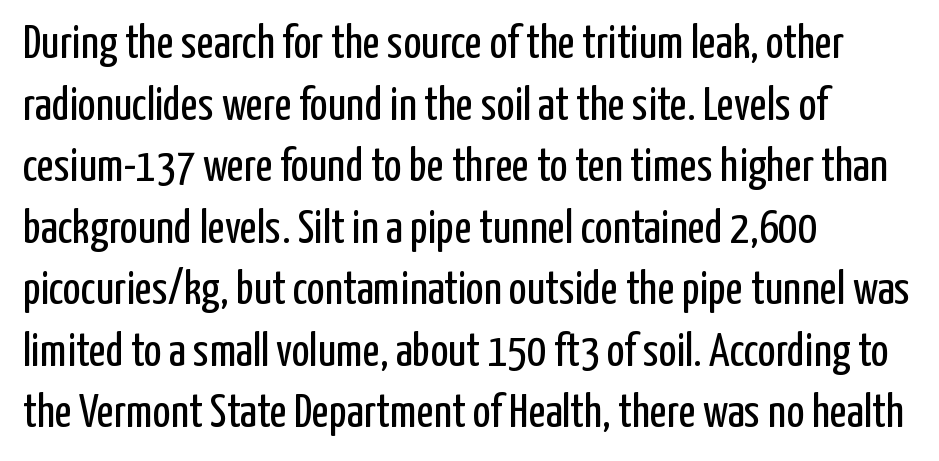
{"serif": "no", "italic": "no", "bold": "no", "weight": "regular", "width": "condensed", "stroke_contrast": "low", "x_height": "medium", "monospaced": "no", "underline": "no", "align": "left", "line_spacing": "normal", "line_spacing_ratio": 1.31, "letter_spacing": "normal", "letter_spacing_em": 0.0, "glyph_px": 47}
